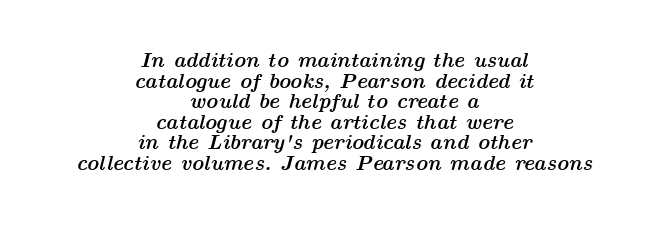
Q: Is the text bold? A: Yes.
Q: Is the text italic (slanted)? A: Yes, it leans right by about 14 degrees.
Q: Is the text underlined? A: No.
Q: How is the paragraph aligned? A: Centered.
Q: Is the spacing between letters normal or unusually wide? A: Normal.
Q: Is the spacing between lines tight, normal or loose? A: Tight.
